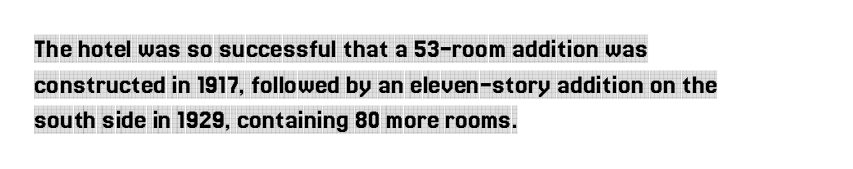
{"serif": "yes", "italic": "no", "width": "condensed", "x_height": "large", "monospaced": "no", "underline": "no", "align": "left", "line_spacing": "normal", "line_spacing_ratio": 1.27, "letter_spacing": "normal", "letter_spacing_em": 0.0, "glyph_px": 28}
